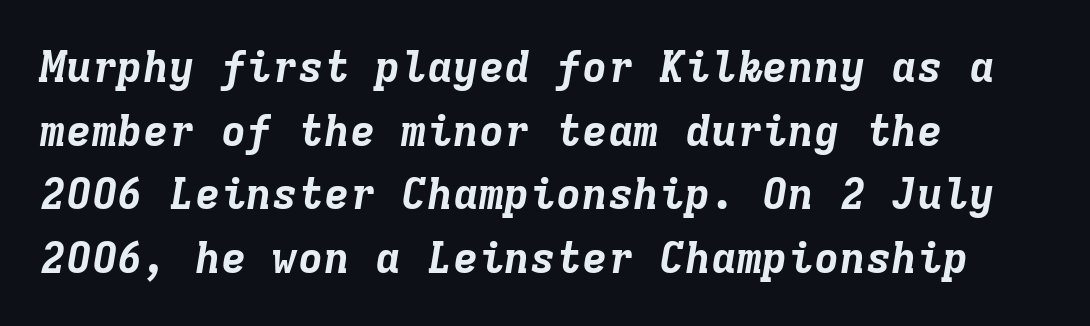
The passage shown is not underscored anywhere. The sample has been set heavy, in full bold. Casual observation: everything's shoved over to the left. The horizontal fit of the characters is conventional and even.
